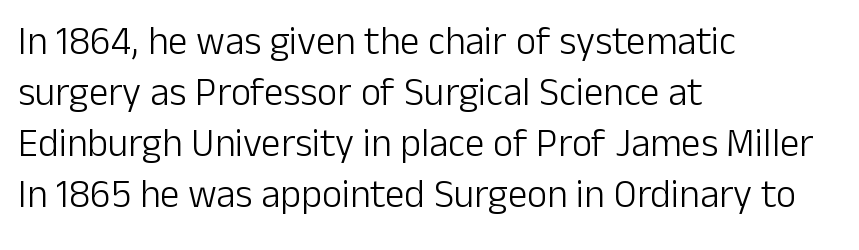
{"serif": "no", "italic": "no", "bold": "no", "weight": "light", "width": "normal", "stroke_contrast": "low", "x_height": "medium", "monospaced": "no", "underline": "no", "align": "left", "line_spacing": "normal", "line_spacing_ratio": 1.31, "letter_spacing": "normal", "letter_spacing_em": 0.0, "glyph_px": 39}
